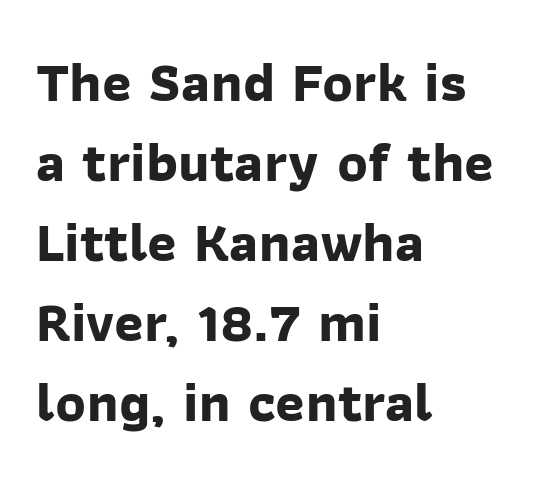
The image shows 56 px bold sans-serif type; set left-aligned, normal line spacing (1.43x), normal letter spacing, not underlined; low stroke contrast and a medium x-height.
